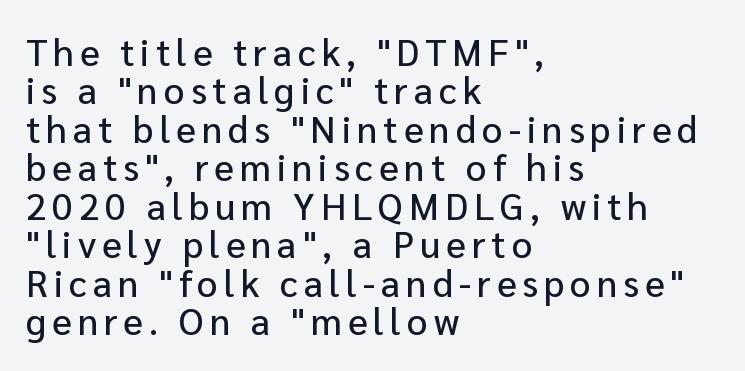
Q: Is the text italic (slanted)? A: No, it is upright.
Q: Is the typeface a serif or a sans-serif typeface? A: Sans-serif.
Q: Is the text underlined? A: No.
Q: How is the paragraph aligned? A: Left-aligned.
Q: Is the spacing between lines tight, normal or loose? A: Tight.
Q: Width (condensed, normal, or wide)? A: Normal.
Q: Stroke contrast? A: Low.
Q: x-height? A: Medium.
Q: Monospaced? A: No.
